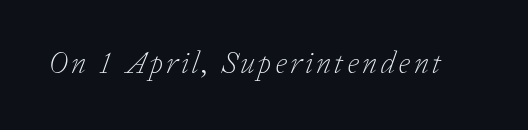
Think of a printed novel: that variable character pitch is what you see here. Compared with ordinary roman type, these characters are visibly tilted. Underlining? Definitely not there. The face looks like a standard text weight, possibly lighter.
